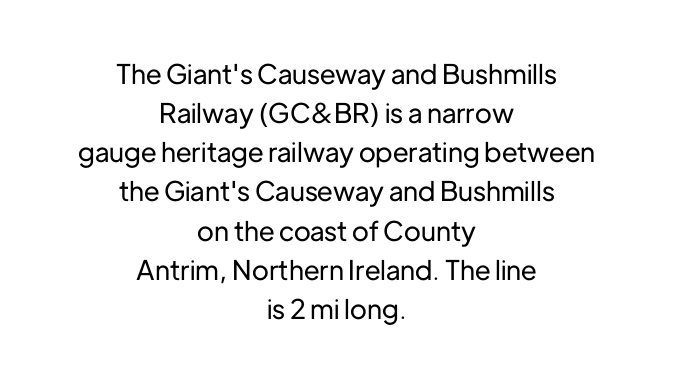
Spacing between characters is what you'd get straight out of the box. What's the leading like? Ordinary, nothing unusual. The zone under the glyphs is completely vacant. Short and long lines alike share a common midpoint.
